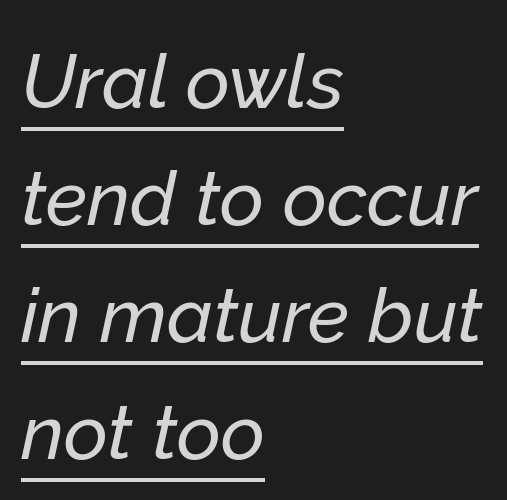
{"italic": "yes", "lean": "right", "slant_degrees": 12, "width": "normal", "stroke_contrast": "low", "x_height": "medium", "monospaced": "no", "underline": "yes", "align": "left", "line_spacing": "normal", "line_spacing_ratio": 1.54, "letter_spacing": "normal", "letter_spacing_em": 0.0, "glyph_px": 76}
